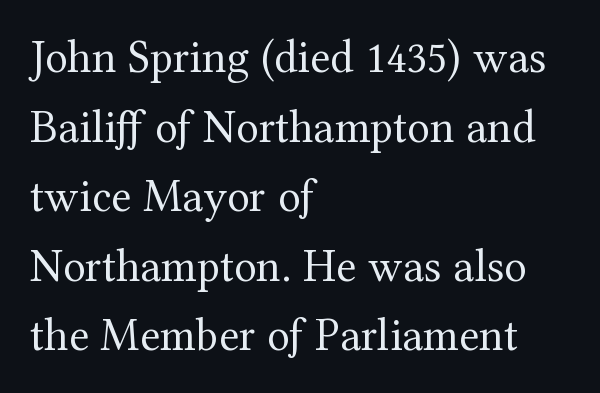
{"serif": "yes", "italic": "no", "bold": "no", "weight": "regular", "width": "normal", "stroke_contrast": "medium", "x_height": "medium", "monospaced": "no", "underline": "no", "align": "left", "line_spacing": "normal", "line_spacing_ratio": 1.48, "letter_spacing": "normal", "letter_spacing_em": 0.0, "glyph_px": 47}
